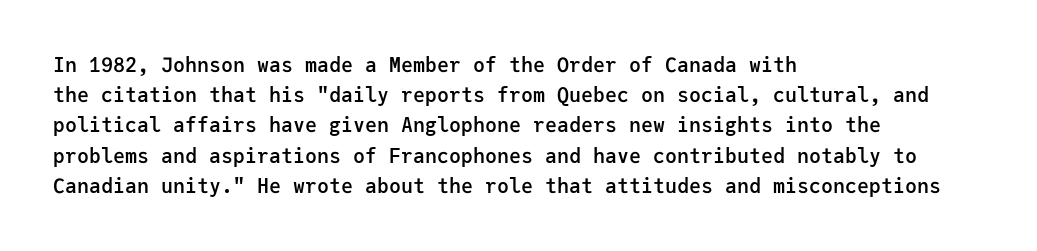
Q: Is the text bold? A: Semi-bold.
Q: Is the text italic (slanted)? A: No, it is upright.
Q: Is the text underlined? A: No.
Q: How is the paragraph aligned? A: Left-aligned.
Q: Is the spacing between letters normal or unusually wide? A: Normal.
Q: Is the spacing between lines tight, normal or loose? A: Normal.
